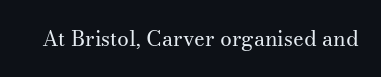
The passage shown is not underscored anywhere. The font's upright variant was chosen for this text. Stems here are at most as thick as an everyday book face. Observe the ordinary spacing: letters are neighbours, not strangers.
